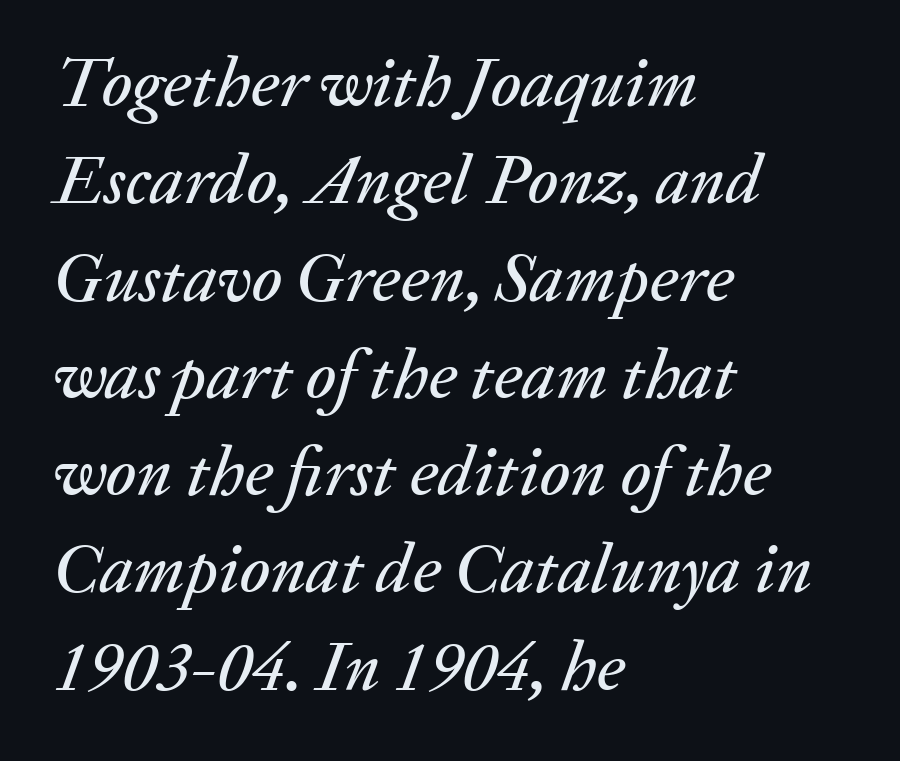
The image shows 70 px text type, italic (leaning right); set left-aligned, normal line spacing (1.39x), normal letter spacing, not underlined; medium stroke contrast and a medium x-height.
